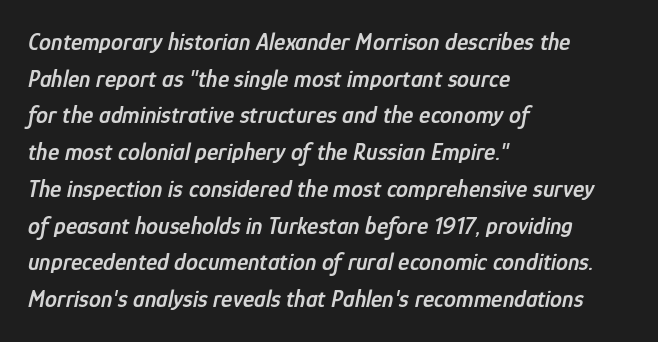
Q: Is the text bold? A: Semi-bold.
Q: Is the text italic (slanted)? A: Yes, it leans right by about 12 degrees.
Q: Is the text underlined? A: No.
Q: How is the paragraph aligned? A: Left-aligned.
Q: Is the spacing between letters normal or unusually wide? A: Normal.
Q: Is the spacing between lines tight, normal or loose? A: Normal.
